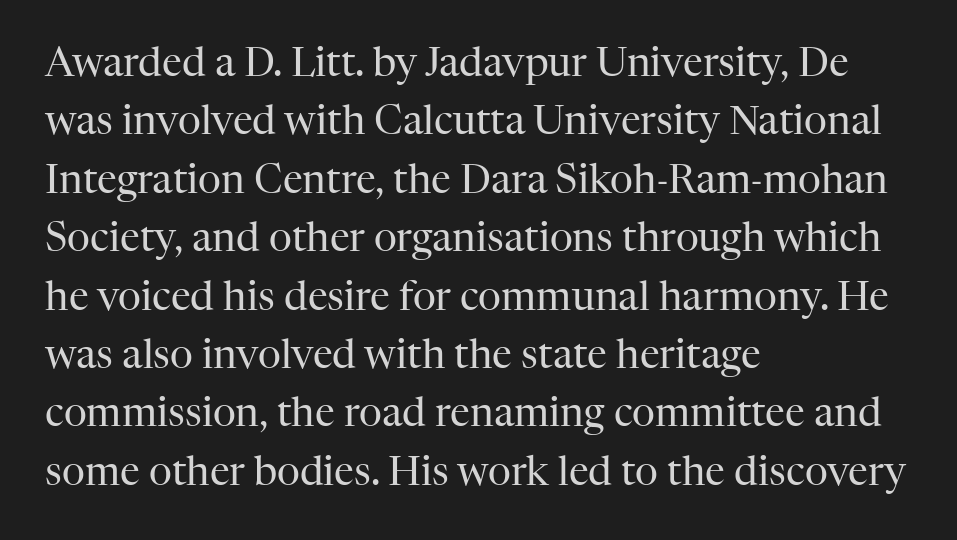
In CSS terms this would be text-align: left. Every stem runs plumb, perpendicular to the baseline. Is the type heavy? It reads as light-to-regular instead. What's the leading like? Ordinary, nothing unusual.
